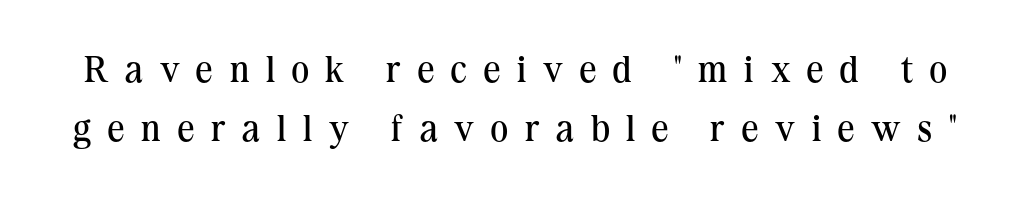
The image shows 37 px regular-weight serif type, upright; set normal line spacing (1.59x), unusually wide letter spacing (+0.46 em), not underlined; medium stroke contrast and a medium x-height.
